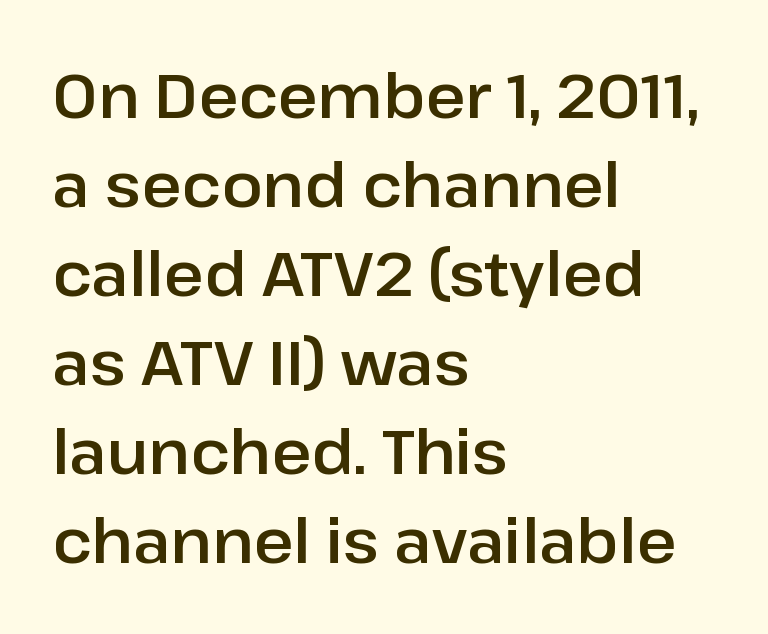
A roman cut, with each character standing at attention. There is no visible air inserted between adjacent glyphs. Is this a sans? Yes — the strokes have no serifs. The block of text has a typical density, with ordinary space between rows.
